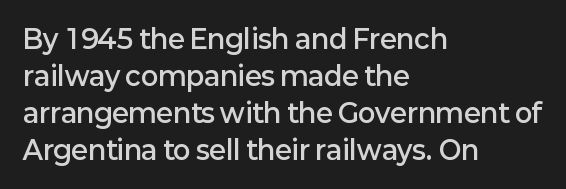
The image shows 26 px text type, upright; set left-aligned, normal line spacing (1.42x), normal letter spacing, not underlined.
